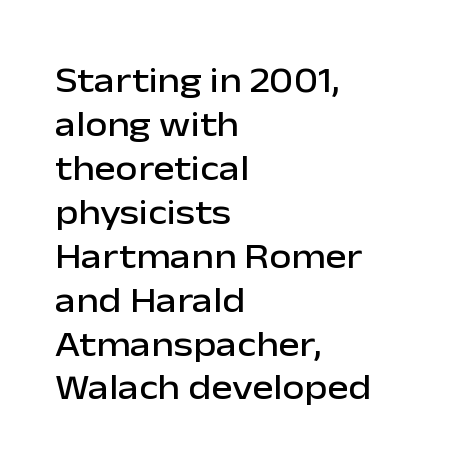
Q: Is the text italic (slanted)? A: No, it is upright.
Q: Is the typeface a serif or a sans-serif typeface? A: Sans-serif.
Q: Is the text underlined? A: No.
Q: How is the paragraph aligned? A: Left-aligned.
Q: Is the spacing between letters normal or unusually wide? A: Normal.
Q: Width (condensed, normal, or wide)? A: Normal.
Q: Stroke contrast? A: Low.
Q: x-height? A: Medium.
Q: Monospaced? A: No.
